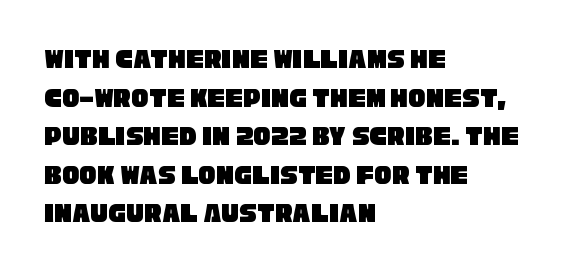
Regular leading. The letters advance in unequal steps, a hallmark of proportional type. The rendering keeps characters at their native spacing. Are there feet on the stems? There aren't — it's a sans. Type without underlining.
